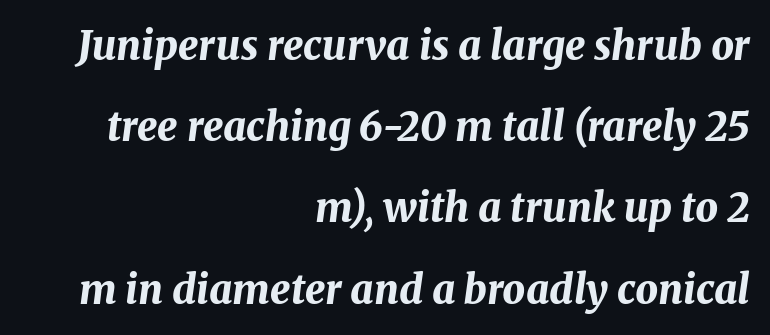
The image shows 40 px bold type, italic (leaning right); set right-aligned, loose line spacing (2.03x), normal letter spacing, not underlined; medium stroke contrast and a medium x-height.
